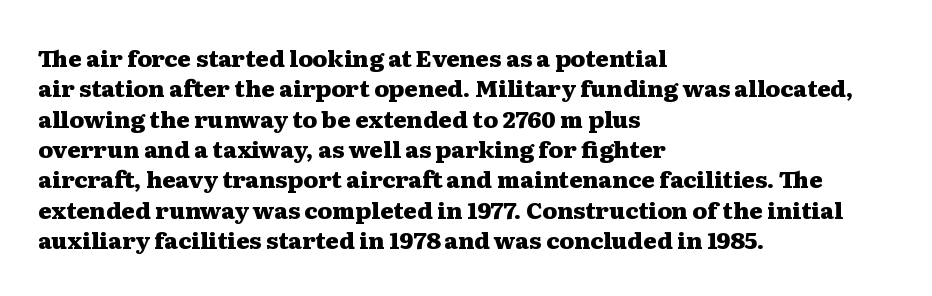
Q: Is the text bold? A: Yes.
Q: Is the text italic (slanted)? A: No, it is upright.
Q: Is the text underlined? A: No.
Q: How is the paragraph aligned? A: Left-aligned.
Q: Is the spacing between letters normal or unusually wide? A: Normal.
Q: Is the spacing between lines tight, normal or loose? A: Normal.
